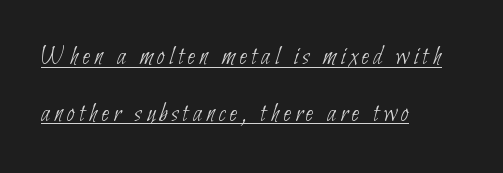
Q: Is the text bold? A: No.
Q: Is the text underlined? A: Yes.
Q: How is the paragraph aligned? A: Left-aligned.
Q: Is the spacing between lines tight, normal or loose? A: Loose.
